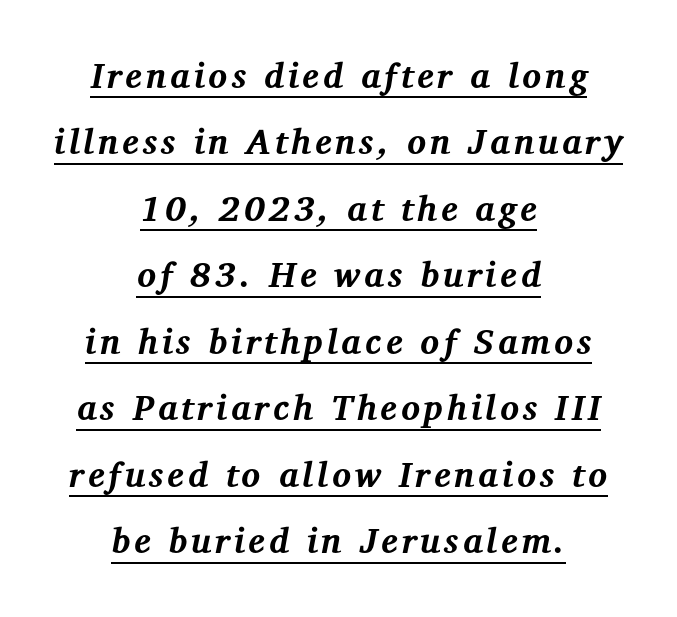
The words here are underlined. The rendering uses a large line-height, opening up the rows. You can tell it's italic because the verticals aren't actually vertical. I'd describe the lettering as bold — thick and assertive. Note the varied advance widths — an 'i' is clearly narrower than an 'm'. Notice how the passage keeps no hard edge, just a central spine.
